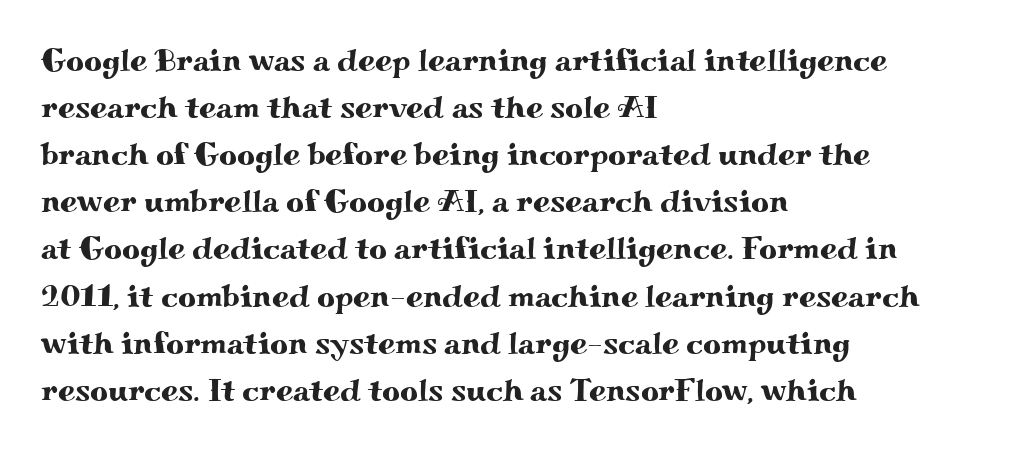
{"serif": "yes", "italic": "no", "width": "wide", "stroke_contrast": "medium", "x_height": "small", "monospaced": "no", "underline": "no", "align": "left", "line_spacing": "normal", "line_spacing_ratio": 1.52, "letter_spacing": "normal", "letter_spacing_em": 0.0, "glyph_px": 31}
